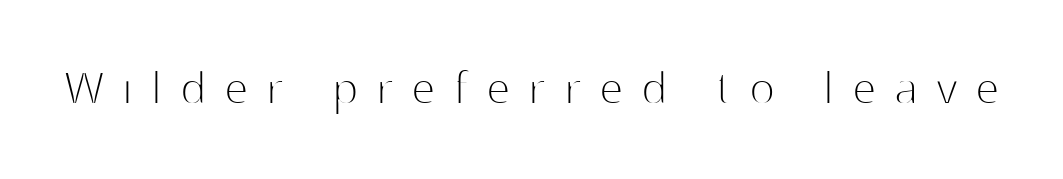
Q: Is the text bold? A: No.
Q: Is the text italic (slanted)? A: No, it is upright.
Q: Is the typeface a serif or a sans-serif typeface? A: Sans-serif.
Q: Is the text underlined? A: No.
Q: Is the spacing between letters normal or unusually wide? A: Unusually wide.
Q: Width (condensed, normal, or wide)? A: Normal.
Q: Stroke contrast? A: High.
Q: x-height? A: Medium.
Q: Monospaced? A: No.
